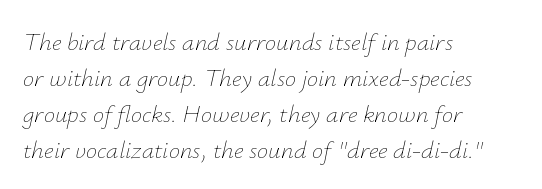
The image shows 25 px text type, italic (leaning right); set left-aligned, normal line spacing (1.44x), normal letter spacing, not underlined.
